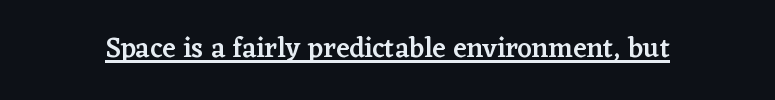
Students, this is semibold: more ink than regular, less than bold. The lettering is marked with a stroke running underneath it. Nobody touched the tracking dial on this one. When letters stand straight like this, we call the style roman or upright. Spacing verdict: proportional, widths tailored to each character.
